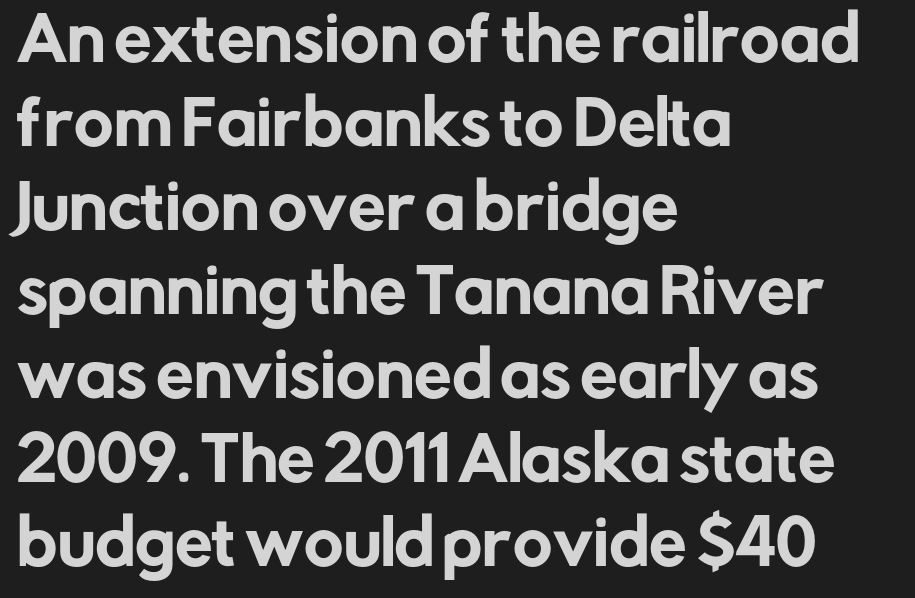
Q: Is the text italic (slanted)? A: No, it is upright.
Q: Is the typeface a serif or a sans-serif typeface? A: Sans-serif.
Q: Is the text underlined? A: No.
Q: How is the paragraph aligned? A: Left-aligned.
Q: Is the spacing between letters normal or unusually wide? A: Normal.
Q: Is the spacing between lines tight, normal or loose? A: Normal.
Q: Width (condensed, normal, or wide)? A: Normal.
Q: Stroke contrast? A: Low.
Q: x-height? A: Medium.
Q: Monospaced? A: No.
